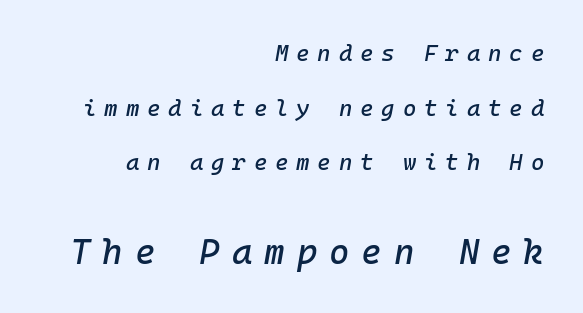
Q: Is the text italic (slanted)? A: Yes, it leans right by about 10 degrees.
Q: Is the text underlined? A: No.
Q: How is the paragraph aligned? A: Right-aligned.
Q: Is the spacing between letters normal or unusually wide? A: Unusually wide.
Q: Is the spacing between lines tight, normal or loose? A: Loose.
Q: Which block of text is set in a larger size, the first (top) or the second (bottom)? A: The second (bottom) one.
Q: Width (condensed, normal, or wide)? A: Normal.
Q: Stroke contrast? A: Low.
Q: x-height? A: Medium.
Q: Monospaced? A: Yes.
